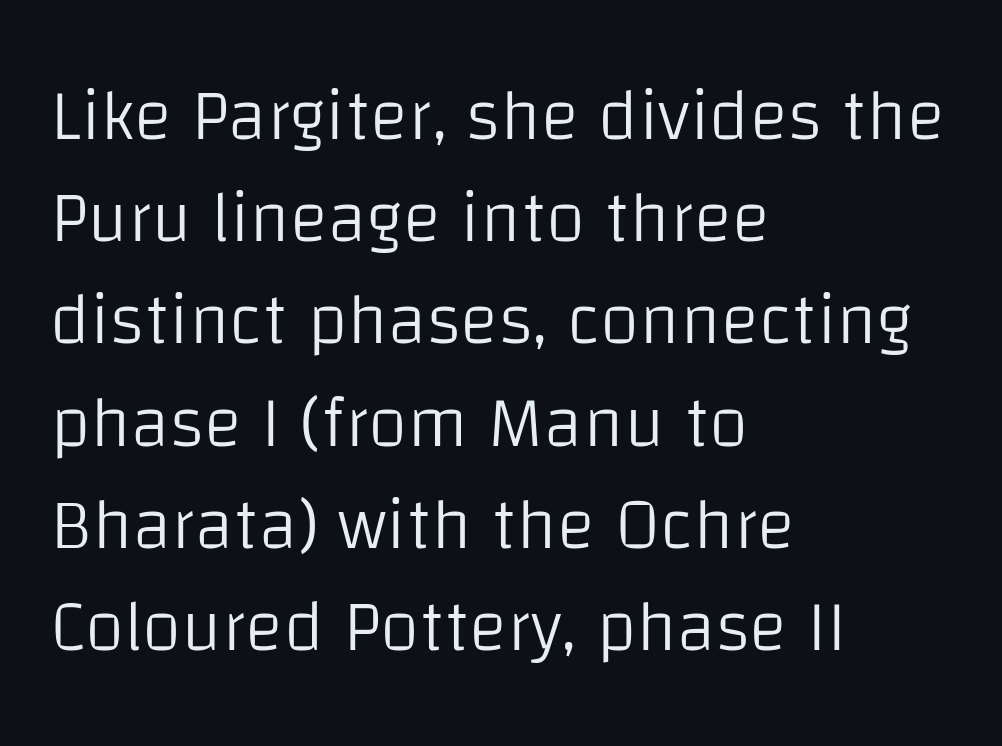
{"serif": "no", "italic": "no", "bold": "no", "weight": "light", "width": "normal", "stroke_contrast": "low", "x_height": "large", "monospaced": "no", "underline": "no", "align": "left", "line_spacing": "normal", "line_spacing_ratio": 1.42, "letter_spacing": "normal", "letter_spacing_em": 0.0, "glyph_px": 72}
